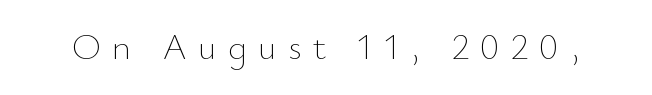
{"italic": "no", "bold": "no", "weight": "thin", "width": "normal", "stroke_contrast": "low", "x_height": "small", "monospaced": "no", "underline": "no", "letter_spacing": "wide", "letter_spacing_em": 0.29, "glyph_px": 37}
